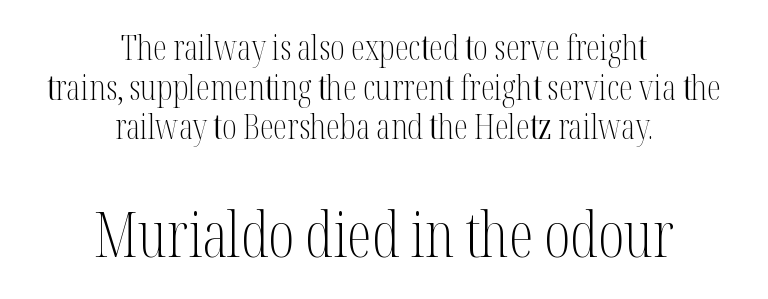
Q: Is the text bold? A: No.
Q: Is the text italic (slanted)? A: No, it is upright.
Q: Is the typeface a serif or a sans-serif typeface? A: Serif.
Q: Is the text underlined? A: No.
Q: How is the paragraph aligned? A: Centered.
Q: Is the spacing between letters normal or unusually wide? A: Normal.
Q: Is the spacing between lines tight, normal or loose? A: Tight.
Q: Which block of text is set in a larger size, the first (top) or the second (bottom)? A: The second (bottom) one.
Q: Width (condensed, normal, or wide)? A: Condensed.
Q: Stroke contrast? A: Medium.
Q: x-height? A: Medium.
Q: Monospaced? A: No.
